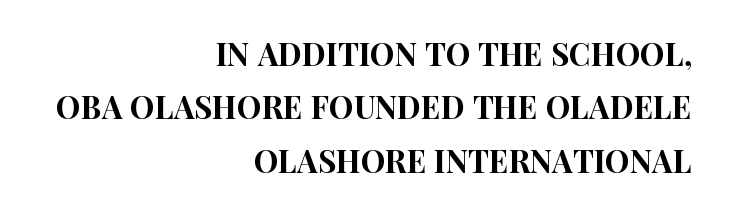
Q: Is the text italic (slanted)? A: No, it is upright.
Q: Is the typeface a serif or a sans-serif typeface? A: Sans-serif.
Q: Is the text underlined? A: No.
Q: How is the paragraph aligned? A: Right-aligned.
Q: Is the spacing between letters normal or unusually wide? A: Normal.
Q: Width (condensed, normal, or wide)? A: Condensed.
Q: Stroke contrast? A: High.
Q: x-height? A: Large.
Q: Monospaced? A: No.
